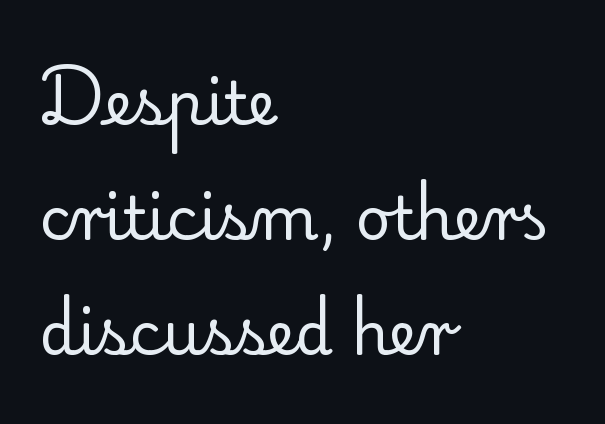
Q: Is the text bold? A: No.
Q: Is the text italic (slanted)? A: No, it is upright.
Q: Is the typeface a serif or a sans-serif typeface? A: Serif.
Q: Is the text underlined? A: No.
Q: How is the paragraph aligned? A: Left-aligned.
Q: Is the spacing between letters normal or unusually wide? A: Normal.
Q: Is the spacing between lines tight, normal or loose? A: Loose.
Q: Width (condensed, normal, or wide)? A: Normal.
Q: Stroke contrast? A: Low.
Q: x-height? A: Small.
Q: Monospaced? A: No.
